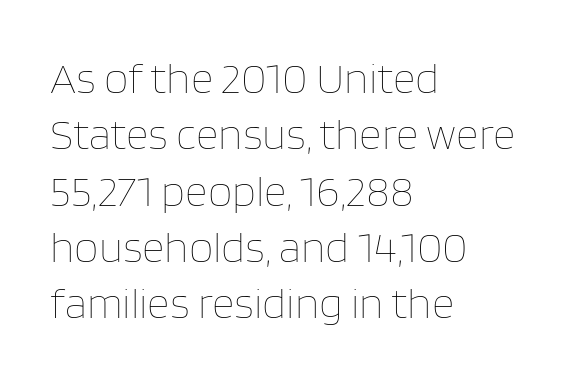
{"italic": "no", "bold": "no", "weight": "thin", "width": "normal", "stroke_contrast": "low", "x_height": "large", "monospaced": "no", "underline": "no", "align": "left", "line_spacing": "normal", "line_spacing_ratio": 1.28, "letter_spacing": "normal", "letter_spacing_em": 0.0, "glyph_px": 44}
